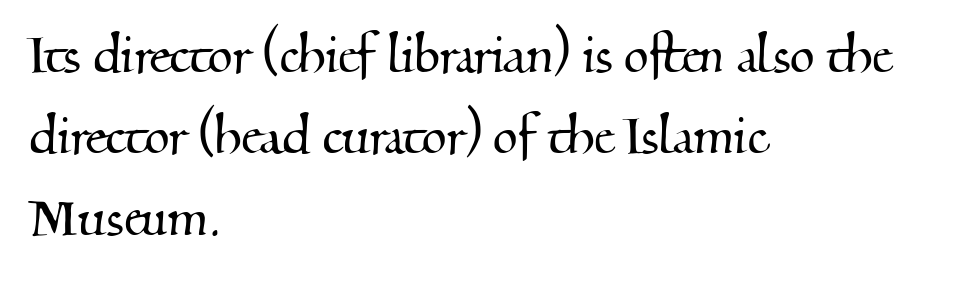
{"serif": "yes", "width": "normal", "stroke_contrast": "medium", "x_height": "small", "monospaced": "no", "underline": "no", "align": "left", "line_spacing": "normal", "line_spacing_ratio": 1.27, "letter_spacing": "normal", "letter_spacing_em": 0.0, "glyph_px": 64}
